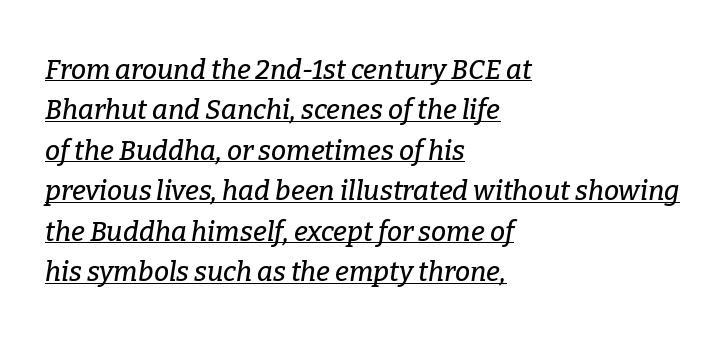
These lines stack with their left ends in a neat column. Students, note that the glyphs here touch the page at normal intervals. Quick note: interline space is typical. Glance below the letters and you will spot a drawn line. The text carries the slant typical of an italic or oblique font.
